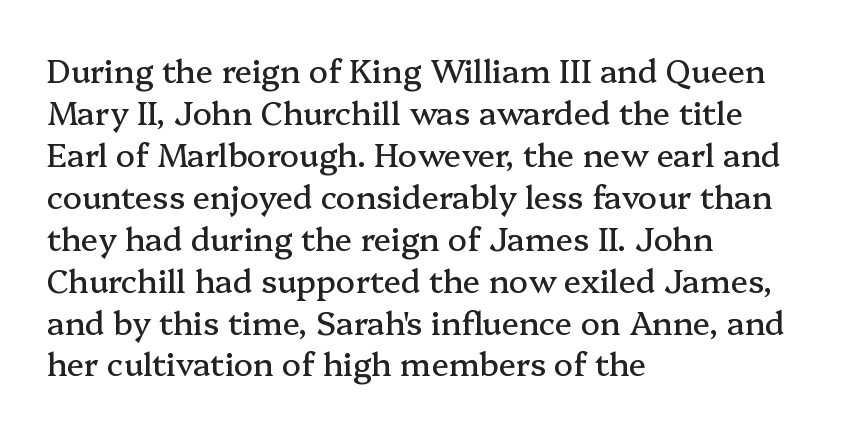
Q: Is the text italic (slanted)? A: No, it is upright.
Q: Is the typeface a serif or a sans-serif typeface? A: Serif.
Q: Is the text underlined? A: No.
Q: How is the paragraph aligned? A: Left-aligned.
Q: Is the spacing between letters normal or unusually wide? A: Normal.
Q: Is the spacing between lines tight, normal or loose? A: Normal.
Q: Width (condensed, normal, or wide)? A: Normal.
Q: Stroke contrast? A: Medium.
Q: x-height? A: Medium.
Q: Monospaced? A: No.
